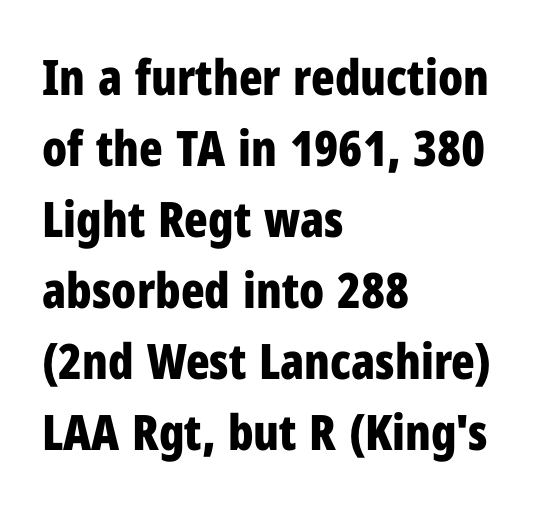
Q: Is the text bold? A: Yes.
Q: Is the text italic (slanted)? A: No, it is upright.
Q: Is the typeface a serif or a sans-serif typeface? A: Sans-serif.
Q: Is the text underlined? A: No.
Q: How is the paragraph aligned? A: Left-aligned.
Q: Is the spacing between letters normal or unusually wide? A: Normal.
Q: Is the spacing between lines tight, normal or loose? A: Normal.
Q: Width (condensed, normal, or wide)? A: Condensed.
Q: Stroke contrast? A: Low.
Q: x-height? A: Medium.
Q: Monospaced? A: No.
